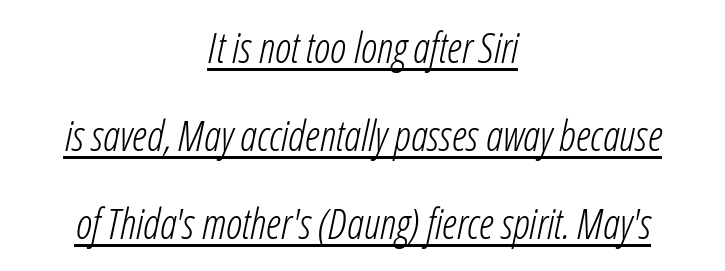
Regarding leading, the lines here are spaced well apart. The sample's only ornament is a line tracing under the words. Is the type slanted? Yes — the strokes lean at a clear angle. No heavy texture on the line: the type isn't bold. This sample is center-justified, so both line endings float freely. Think of a printed novel: that variable character pitch is what you see here.
